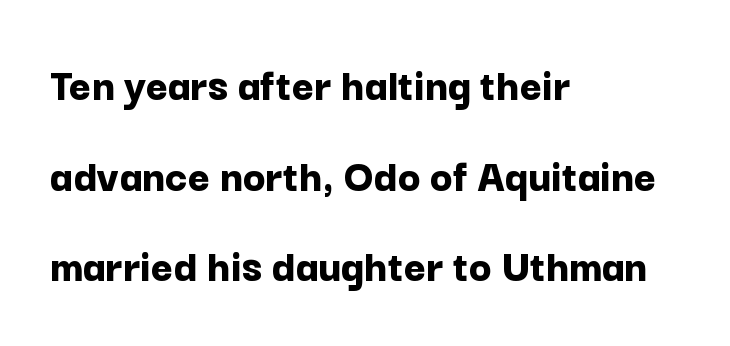
Nobody touched the tracking dial on this one. Leading is clearly above the norm, producing a sparse column. Check the space under the baseline: it is left empty. The letters advance in unequal steps, a hallmark of proportional type. Leftover space on each line is placed entirely after the last word.
